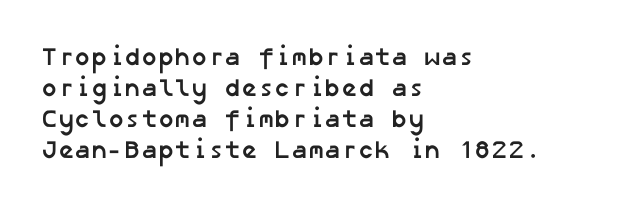
{"bold": "yes", "underline": "no", "align": "left", "line_spacing_ratio": 1.24, "letter_spacing": "normal", "letter_spacing_em": 0.0, "glyph_px": 25}
